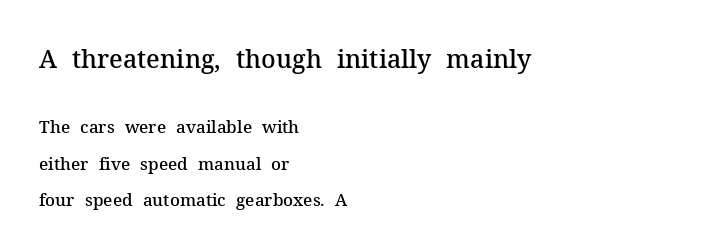
The image shows 25 px text type, upright; set left-aligned, loose line spacing (2.16x), normal letter spacing, not underlined; the first (top) block is 1.47x larger.
